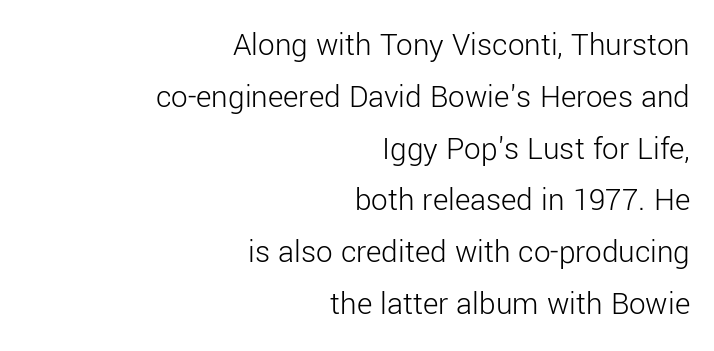
The image shows 33 px light sans-serif type, upright; set right-aligned, normal line spacing (1.57x), normal letter spacing, not underlined; low stroke contrast and a medium x-height.
